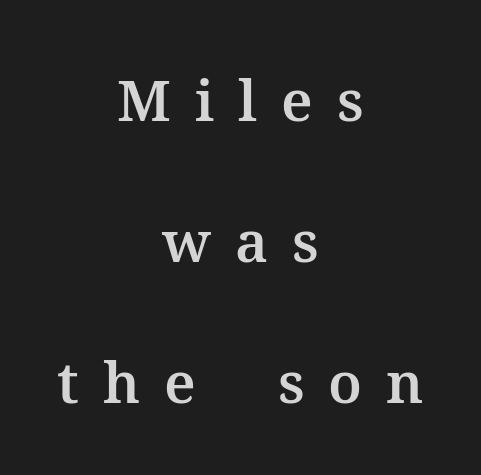
The face used here is proportionally spaced, like ordinary book or web type. What stands out about the letter spacing? Its width — letters are far apart. Horizontal alignment here is central, giving a formal, balanced look. Each letter's strokes conclude with small projecting serifs. Airy leading.
